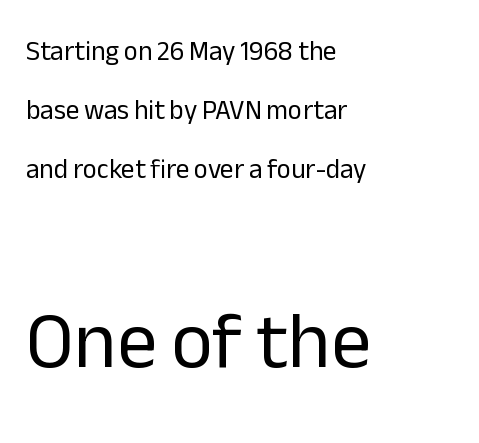
Typesetter's note — lower block bumped up in size, upper block left smaller. Nobody touched the tracking dial on this one. This is sans-serif lettering, the kind often seen on screens and signage. This is the regular roman posture of the typeface. The designer dialed line spacing up above the default. Bare-footed words on every line.
